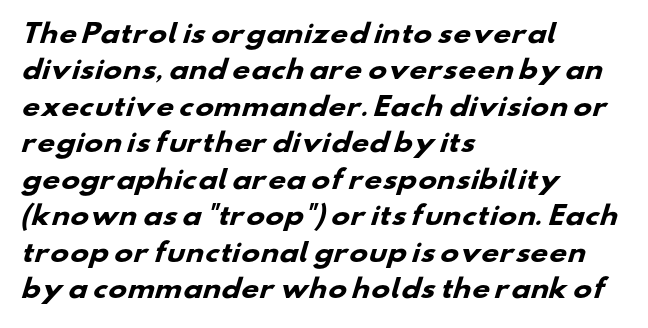
Q: Is the text bold? A: Yes.
Q: Is the text underlined? A: No.
Q: How is the paragraph aligned? A: Left-aligned.
Q: Is the spacing between letters normal or unusually wide? A: Normal.
Q: Is the spacing between lines tight, normal or loose? A: Normal.
